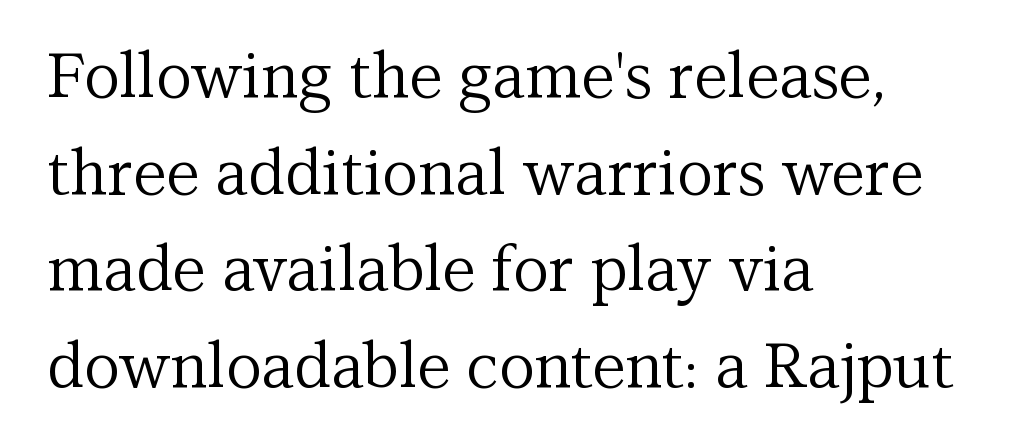
{"serif": "yes", "italic": "no", "bold": "no", "weight": "regular", "width": "normal", "stroke_contrast": "medium", "x_height": "medium", "monospaced": "no", "underline": "no", "align": "left", "line_spacing": "normal", "line_spacing_ratio": 1.56, "letter_spacing": "normal", "letter_spacing_em": 0.0, "glyph_px": 62}
